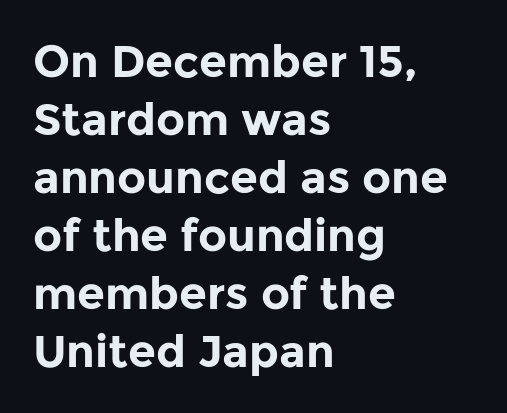
The image shows 45 px bold sans-serif type, upright; set left-aligned, normal line spacing (1.29x), normal letter spacing, not underlined; low stroke contrast and a medium x-height.
